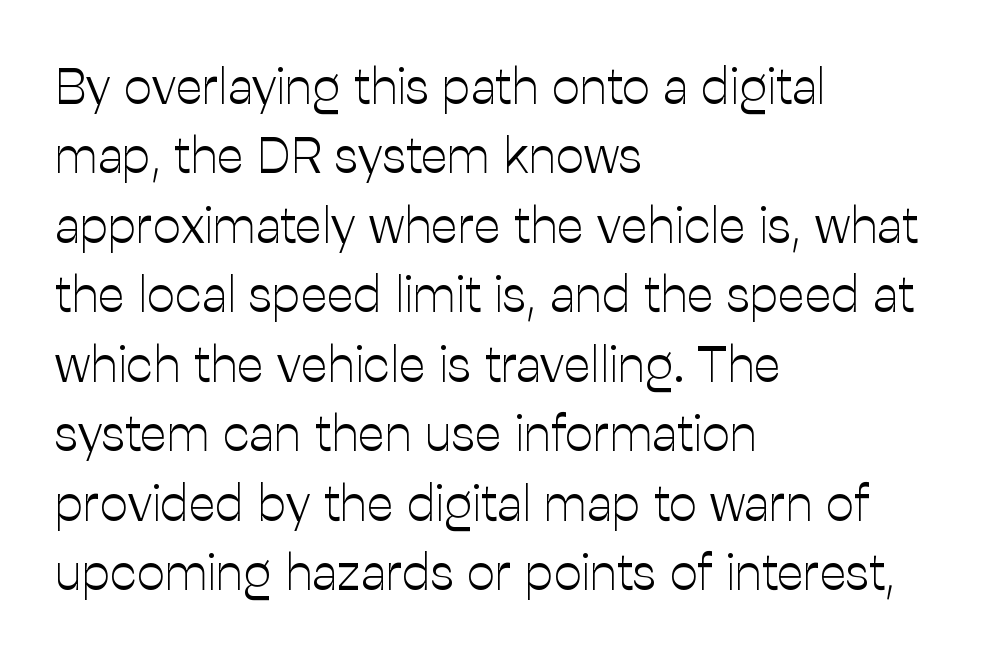
{"serif": "no", "italic": "no", "bold": "no", "weight": "light", "width": "normal", "stroke_contrast": "low", "x_height": "medium", "monospaced": "no", "underline": "no", "align": "left", "line_spacing": "normal", "line_spacing_ratio": 1.39, "letter_spacing": "normal", "letter_spacing_em": 0.0, "glyph_px": 50}
